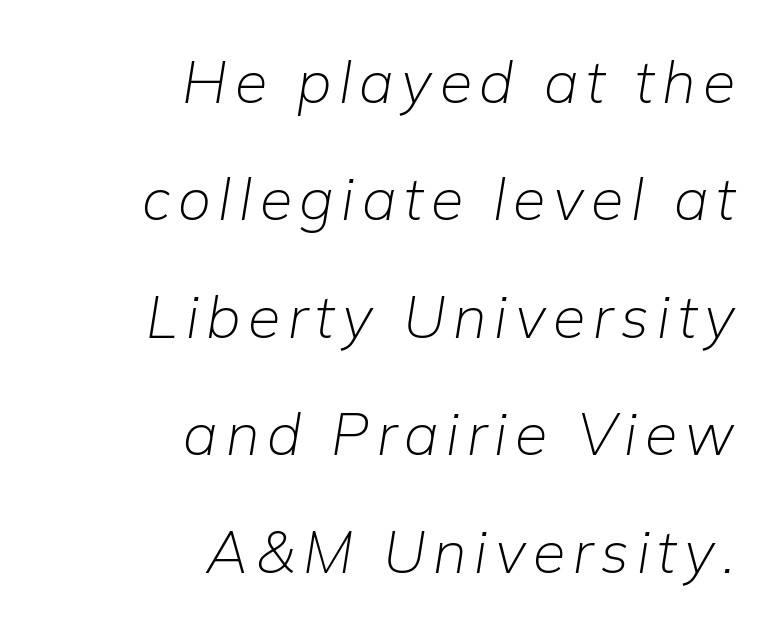
Does the lettering tilt? It does — this is italic. The font is comparable to plain body text, perhaps lighter. Bare-footed words on every line. Horizontally, the lines are justified to the trailing edge only.
